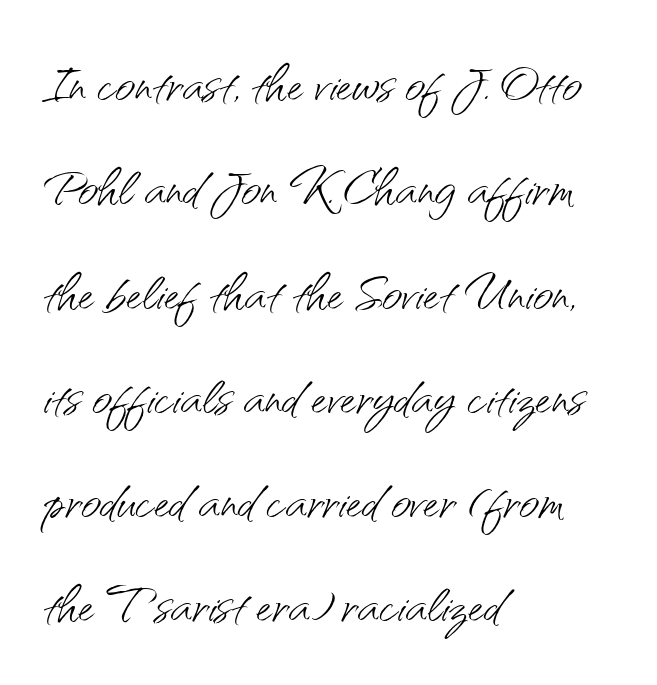
Q: Is the text bold? A: No.
Q: Is the text italic (slanted)? A: Yes.
Q: Is the typeface a serif or a sans-serif typeface? A: Sans-serif.
Q: Is the text underlined? A: No.
Q: How is the paragraph aligned? A: Left-aligned.
Q: Is the spacing between letters normal or unusually wide? A: Normal.
Q: Is the spacing between lines tight, normal or loose? A: Normal.
Q: Width (condensed, normal, or wide)? A: Normal.
Q: Stroke contrast? A: Medium.
Q: x-height? A: Small.
Q: Monospaced? A: No.
